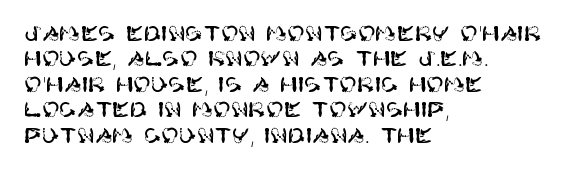
Q: Is the text italic (slanted)? A: No, it is upright.
Q: Is the text underlined? A: No.
Q: How is the paragraph aligned? A: Left-aligned.
Q: Is the spacing between letters normal or unusually wide? A: Normal.
